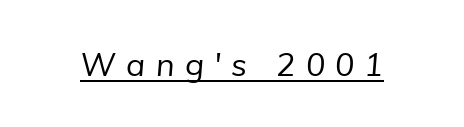
The image shows 32 px regular-weight sans-serif type; set unusually wide letter spacing (+0.32 em), underlined; low stroke contrast and a medium x-height.
